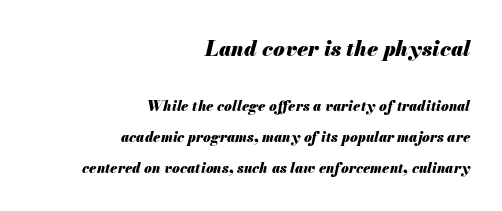
{"italic": "yes", "lean": "right", "slant_degrees": 13, "bold": "yes", "underline": "no", "align": "right", "line_spacing": "loose", "line_spacing_ratio": 2.2, "letter_spacing": "normal", "letter_spacing_em": 0.0, "larger_block": "first", "size_ratio": 1.5, "glyph_px": 21}
